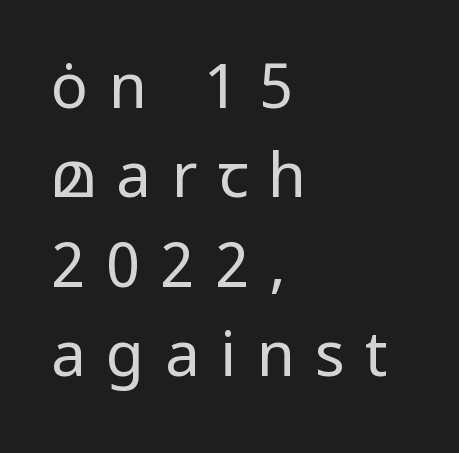
No extra ink here — the face is not bold. Ascenders rise straight up at ninety degrees. Letter spacing: wide. The vertical gap from one line to the next is medium.
